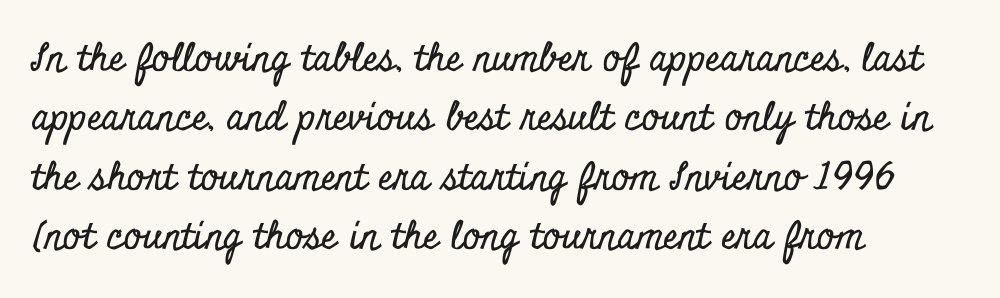
Q: Is the text italic (slanted)? A: Yes.
Q: Is the typeface a serif or a sans-serif typeface? A: Serif.
Q: Is the text underlined? A: No.
Q: How is the paragraph aligned? A: Left-aligned.
Q: Is the spacing between letters normal or unusually wide? A: Normal.
Q: Is the spacing between lines tight, normal or loose? A: Normal.
Q: Width (condensed, normal, or wide)? A: Condensed.
Q: Stroke contrast? A: Low.
Q: x-height? A: Small.
Q: Monospaced? A: No.
